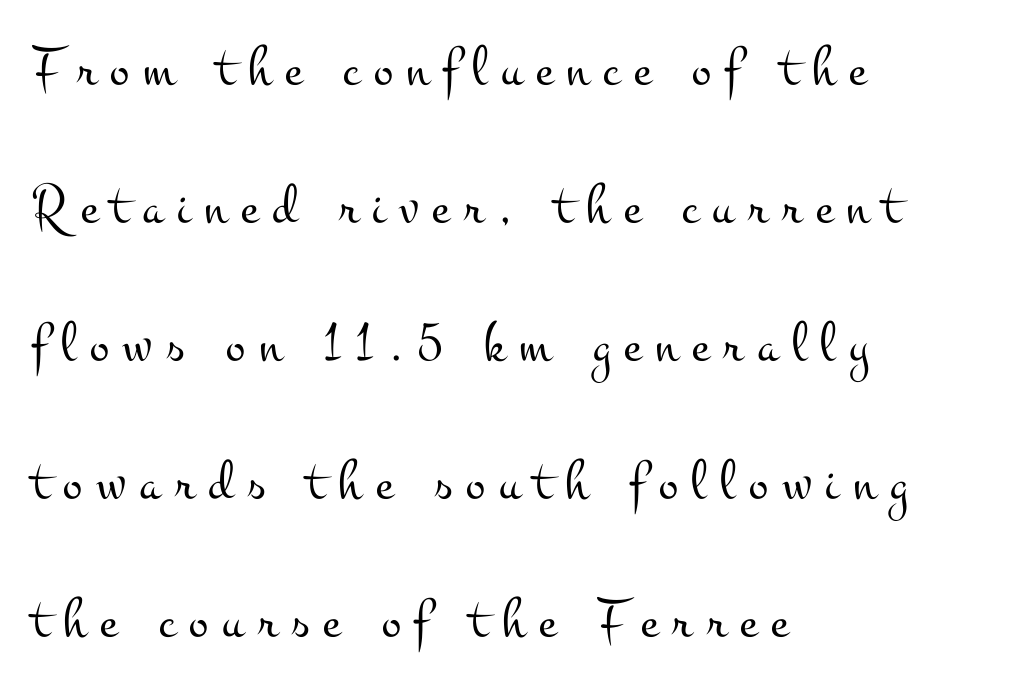
Q: Is the text bold? A: No.
Q: Is the text italic (slanted)? A: Yes.
Q: Is the text underlined? A: No.
Q: How is the paragraph aligned? A: Left-aligned.
Q: Is the spacing between letters normal or unusually wide? A: Unusually wide.
Q: Is the spacing between lines tight, normal or loose? A: Loose.
Q: Width (condensed, normal, or wide)? A: Wide.
Q: Stroke contrast? A: Medium.
Q: x-height? A: Small.
Q: Monospaced? A: No.
